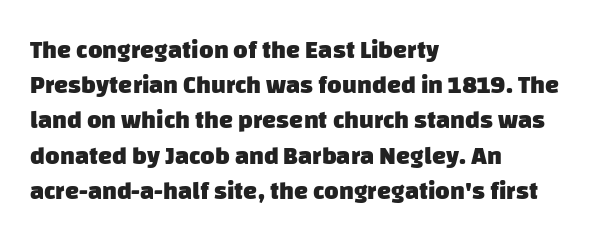
{"bold": "yes", "underline": "no", "align": "left", "line_spacing": "normal", "line_spacing_ratio": 1.41, "letter_spacing": "normal", "letter_spacing_em": 0.0, "glyph_px": 25}
